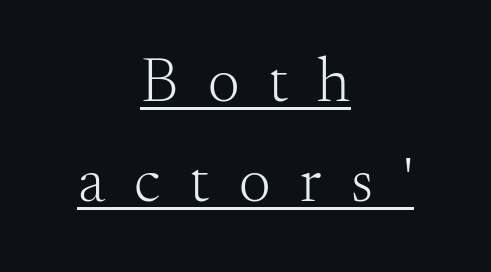
{"serif": "yes", "italic": "no", "bold": "no", "weight": "light", "width": "normal", "stroke_contrast": "medium", "x_height": "small", "monospaced": "no", "underline": "yes", "align": "center", "line_spacing": "normal", "line_spacing_ratio": 1.58, "letter_spacing": "wide", "letter_spacing_em": 0.47, "glyph_px": 63}
